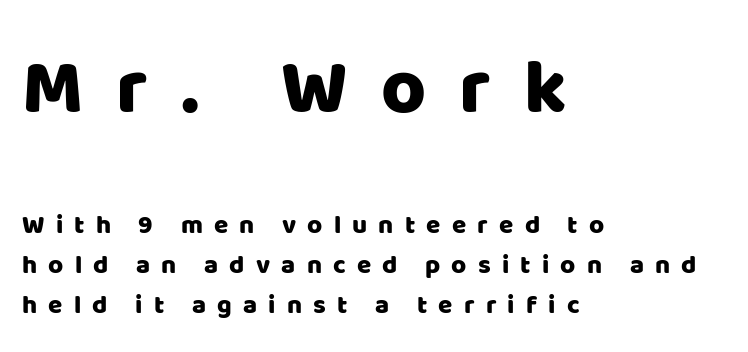
The image shows 77 px sans-serif type, upright; set left-aligned, normal line spacing (1.54x), unusually wide letter spacing (+0.43 em), not underlined; the first (top) block is 2.96x larger; low stroke contrast and a large x-height.
